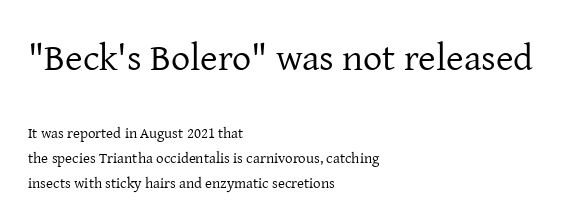
The image shows 38 px regular-weight serif type, upright; set left-aligned, normal line spacing (1.66x), normal letter spacing, not underlined; the first (top) block is 2.53x larger; low stroke contrast and a medium x-height.
